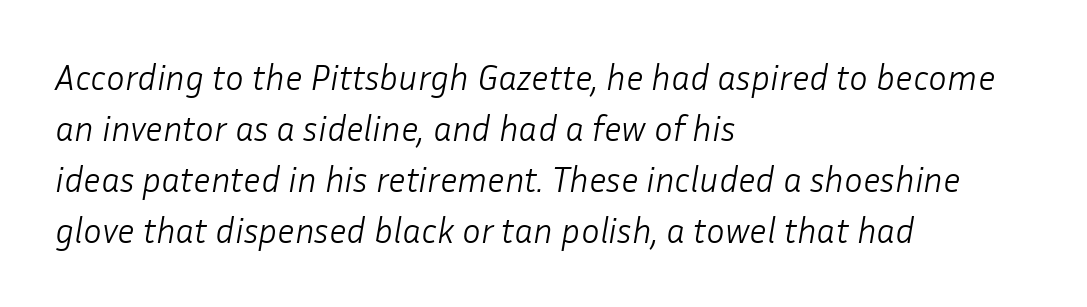
Q: Is the text bold? A: No.
Q: Is the text italic (slanted)? A: Yes, it leans right by about 10 degrees.
Q: Is the text underlined? A: No.
Q: How is the paragraph aligned? A: Left-aligned.
Q: Is the spacing between letters normal or unusually wide? A: Normal.
Q: Is the spacing between lines tight, normal or loose? A: Normal.
Q: Width (condensed, normal, or wide)? A: Normal.
Q: Stroke contrast? A: Low.
Q: x-height? A: Medium.
Q: Monospaced? A: No.
